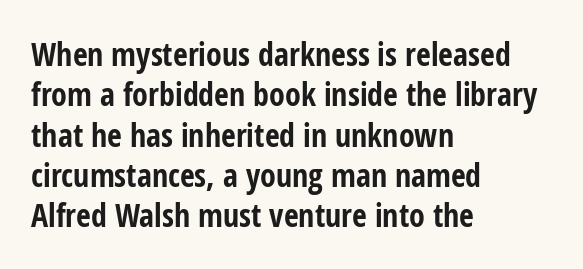
{"serif": "no", "italic": "no", "bold": "yes", "weight": "bold", "width": "condensed", "stroke_contrast": "low", "x_height": "medium", "monospaced": "no", "underline": "no", "align": "left", "line_spacing": "normal", "line_spacing_ratio": 1.26, "letter_spacing": "normal", "letter_spacing_em": 0.0, "glyph_px": 32}
